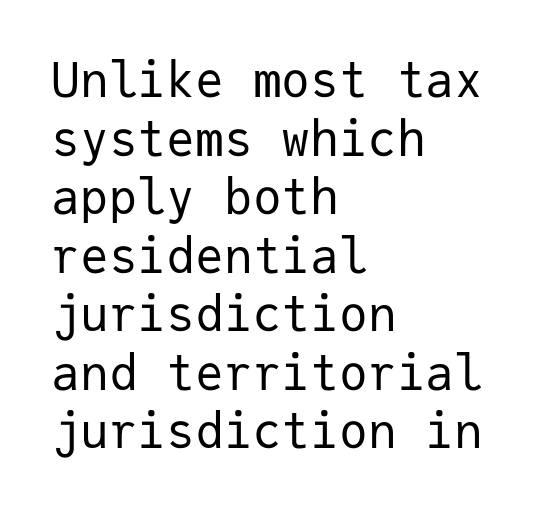
The image shows 48 px regular-weight sans-serif type, upright, monospaced; set left-aligned, line spacing 1.22x, normal letter spacing, not underlined; low stroke contrast and a medium x-height.
